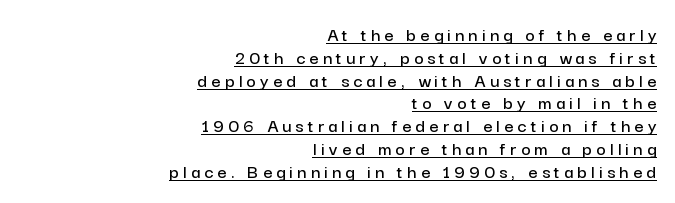
Q: Is the text italic (slanted)? A: No, it is upright.
Q: Is the text underlined? A: Yes.
Q: How is the paragraph aligned? A: Right-aligned.
Q: Is the spacing between letters normal or unusually wide? A: Unusually wide.
Q: Is the spacing between lines tight, normal or loose? A: Tight.
